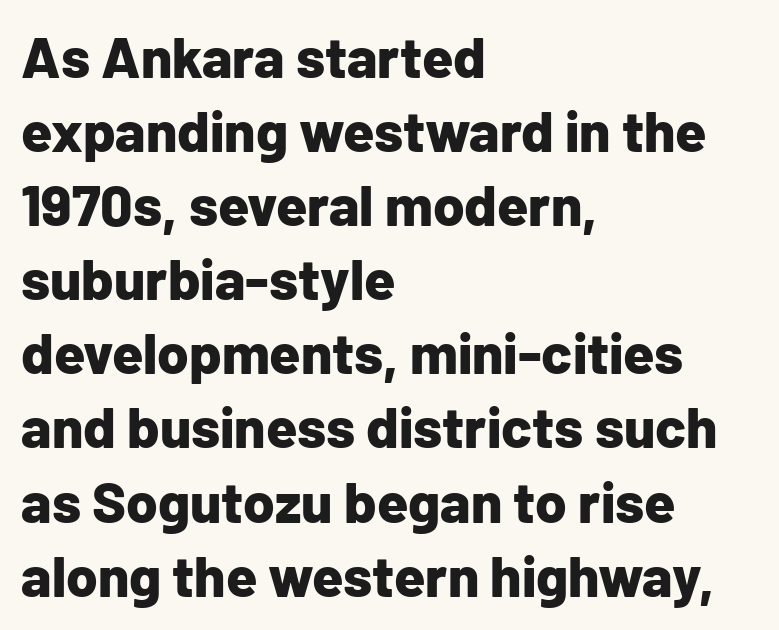
The image shows 57 px bold sans-serif type, upright; set left-aligned, normal line spacing (1.3x), normal letter spacing, not underlined; low stroke contrast and a medium x-height.
